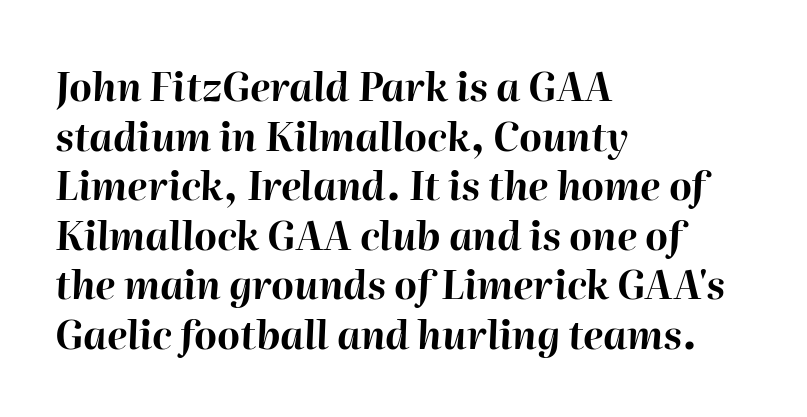
The image shows 39 px bold type, italic (leaning right); set left-aligned, normal line spacing (1.27x), normal letter spacing, not underlined; high stroke contrast and a medium x-height.
